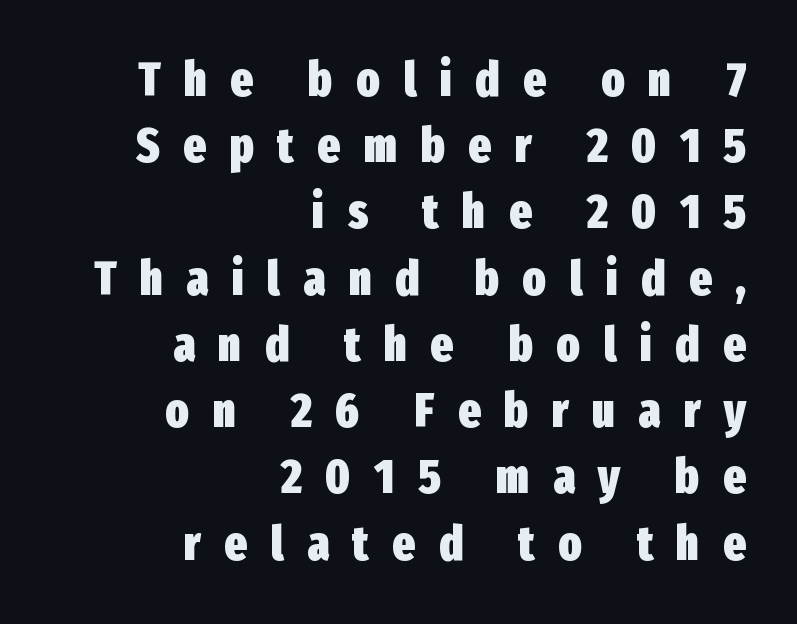
Q: Is the text bold? A: Yes.
Q: Is the text italic (slanted)? A: No, it is upright.
Q: Is the typeface a serif or a sans-serif typeface? A: Sans-serif.
Q: Is the text underlined? A: No.
Q: How is the paragraph aligned? A: Right-aligned.
Q: Is the spacing between letters normal or unusually wide? A: Unusually wide.
Q: Is the spacing between lines tight, normal or loose? A: Normal.
Q: Width (condensed, normal, or wide)? A: Condensed.
Q: Stroke contrast? A: Low.
Q: x-height? A: Medium.
Q: Monospaced? A: No.
